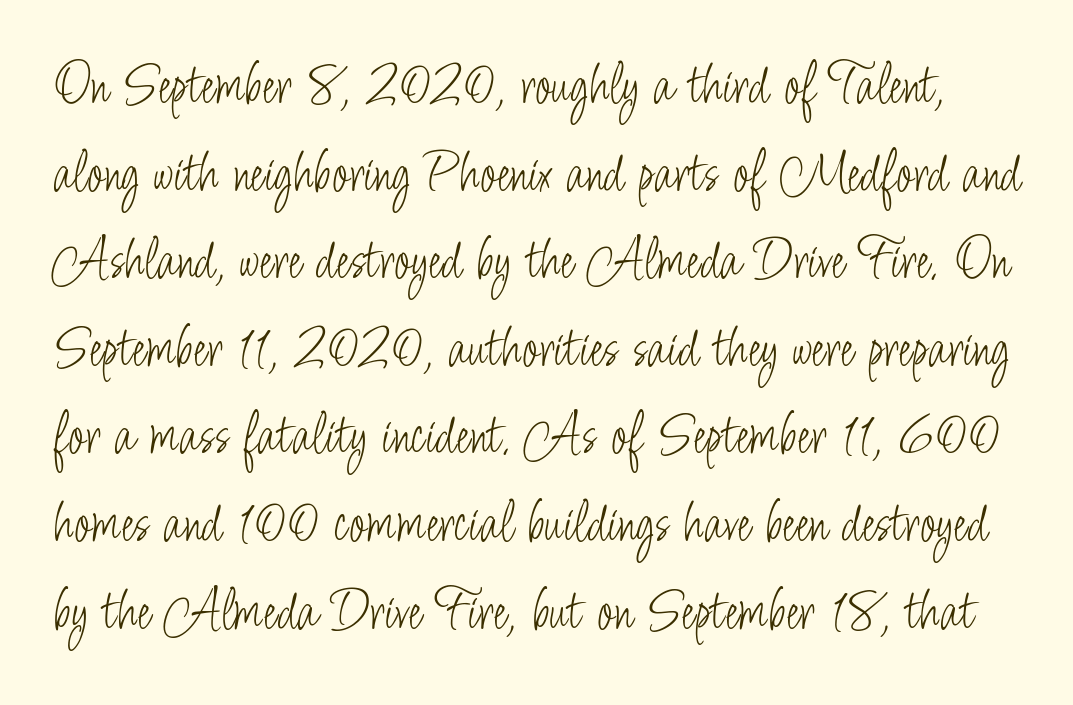
{"serif": "no", "bold": "no", "weight": "light", "width": "condensed", "stroke_contrast": "low", "x_height": "small", "monospaced": "no", "underline": "no", "line_spacing": "normal", "line_spacing_ratio": 1.46, "letter_spacing": "normal", "letter_spacing_em": 0.0, "glyph_px": 60}
